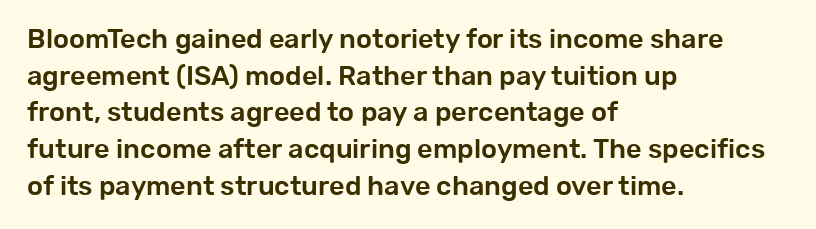
The image shows 27 px text type, upright; set left-aligned, normal line spacing (1.36x), normal letter spacing, not underlined.
